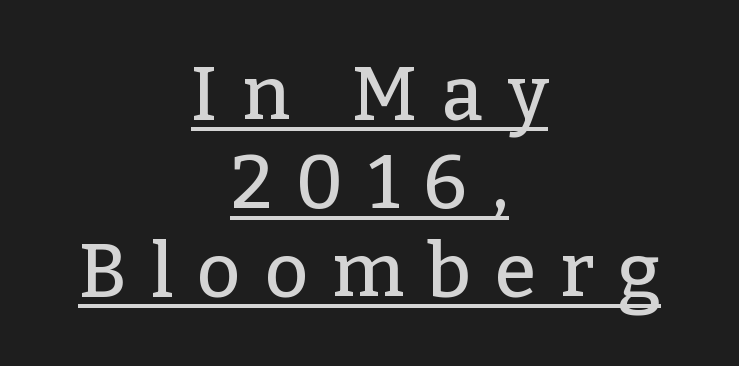
The image shows 75 px serif type, upright; set centered, line spacing 1.18x, unusually wide letter spacing (+0.32 em), underlined; low stroke contrast and a medium x-height.
